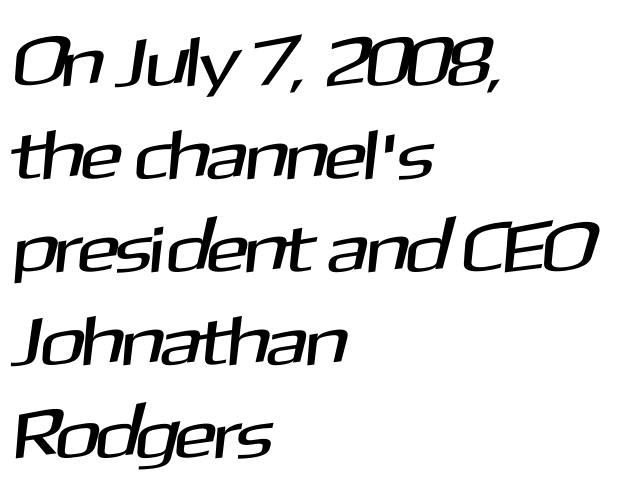
Here the designer chose a conventional face with non-uniform glyph widths. The rows are spaced the way most documents space them. Honestly, there is no underline to notice here at all. The rendering keeps characters at their native spacing.
